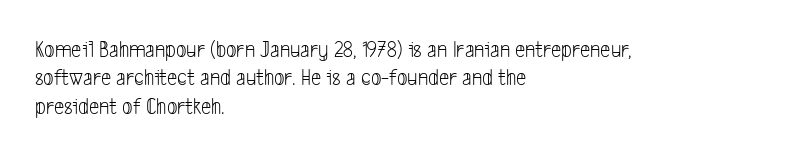
Typeset ragged right — the left edge is the straight one. Weight class: somewhere from thin through regular. Characters follow at the spacing the type designer built in. Descender tails drop into unmarked territory.
